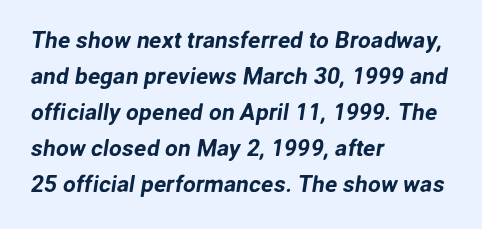
The image shows 23 px text type; set left-aligned, normal line spacing (1.57x), normal letter spacing, not underlined.
